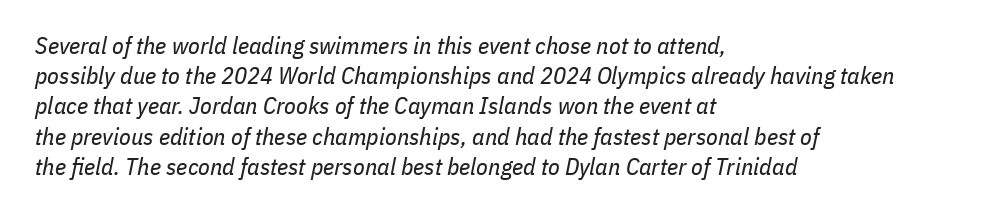
The image shows 24 px text type, italic (leaning right); set left-aligned, normal line spacing (1.26x), normal letter spacing, not underlined.
